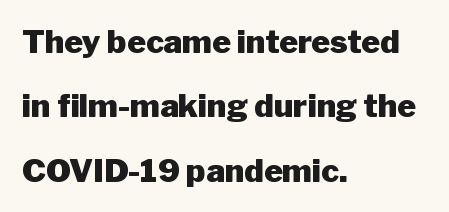
The rendering uses natural spacing where letterforms have individual widths. The lettering stays uniformly vertical, giving the passage a roman look. Plain, unruled lines of type. Look at the tracking — it's just the regular setting, nothing added. Notice the wide empty band between every row — that's loose leading. The glyphs in this specimen are sans serif.
